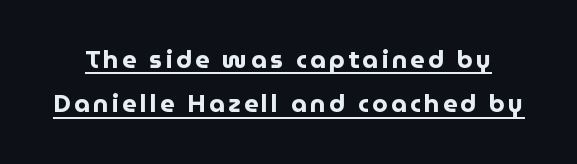
The image shows 25 px bold type, upright; set line spacing 1.78x, underlined.
